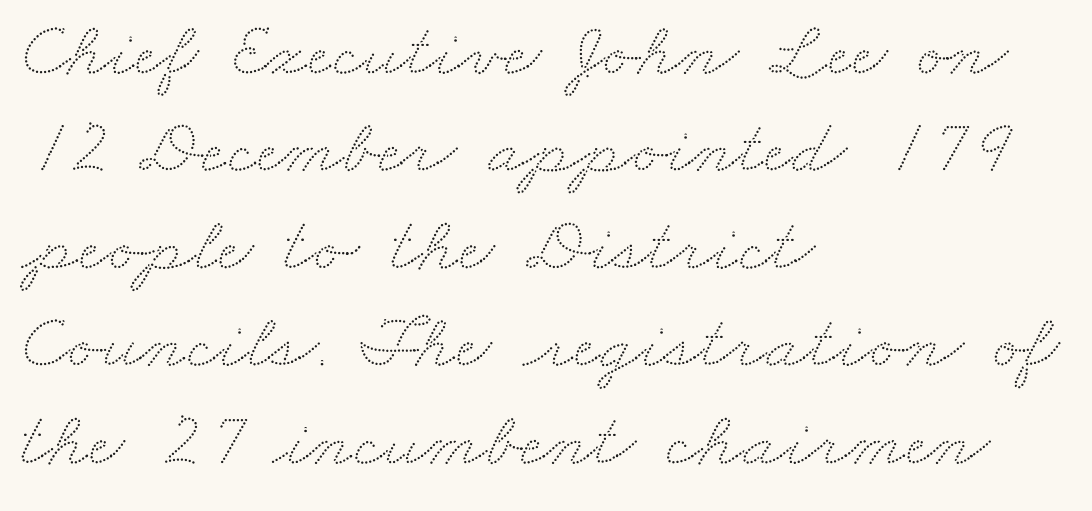
The image shows 78 px wide type; set left-aligned, normal line spacing (1.25x), normal letter spacing, not underlined; low stroke contrast and a small x-height.
